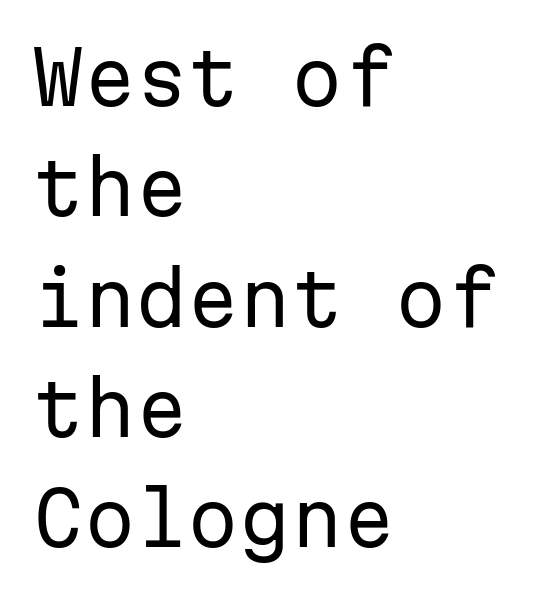
{"serif": "no", "italic": "no", "bold": "no", "weight": "regular", "width": "normal", "stroke_contrast": "low", "x_height": "medium", "monospaced": "yes", "underline": "no", "align": "left", "line_spacing": "normal", "line_spacing_ratio": 1.49, "letter_spacing": "normal", "letter_spacing_em": 0.0, "glyph_px": 74}
